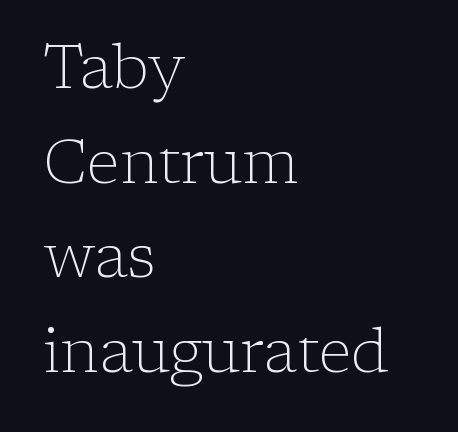
The image shows 61 px light serif type, upright; set left-aligned, normal line spacing (1.55x), normal letter spacing, not underlined; low stroke contrast and a medium x-height.
